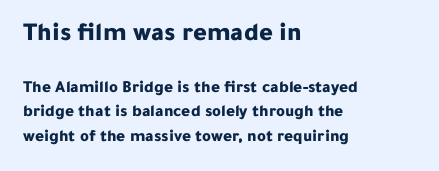
The image shows 26 px bold type, upright; set left-aligned, normal line spacing (1.43x), normal letter spacing, not underlined; the first (top) block is 1.53x larger.
